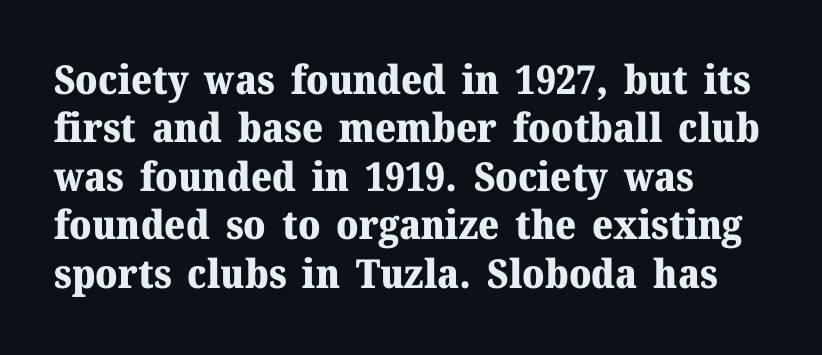
Q: Is the text bold? A: Yes.
Q: Is the text italic (slanted)? A: No, it is upright.
Q: Is the typeface a serif or a sans-serif typeface? A: Serif.
Q: Is the text underlined? A: No.
Q: How is the paragraph aligned? A: Left-aligned.
Q: Is the spacing between letters normal or unusually wide? A: Normal.
Q: Width (condensed, normal, or wide)? A: Normal.
Q: Stroke contrast? A: Medium.
Q: x-height? A: Medium.
Q: Monospaced? A: No.
